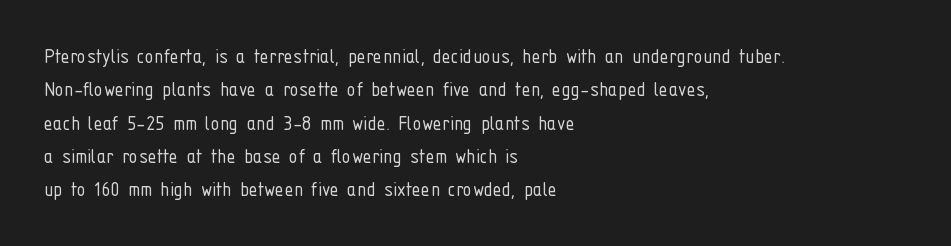
Q: Is the text bold? A: No.
Q: Is the text italic (slanted)? A: No, it is upright.
Q: Is the text underlined? A: No.
Q: How is the paragraph aligned? A: Left-aligned.
Q: Is the spacing between letters normal or unusually wide? A: Normal.
Q: Is the spacing between lines tight, normal or loose? A: Normal.
